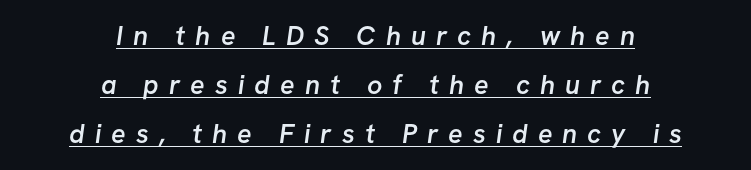
{"bold": "semi", "underline": "yes", "align": "center", "line_spacing_ratio": 1.81, "letter_spacing": "wide", "letter_spacing_em": 0.37, "glyph_px": 27}
